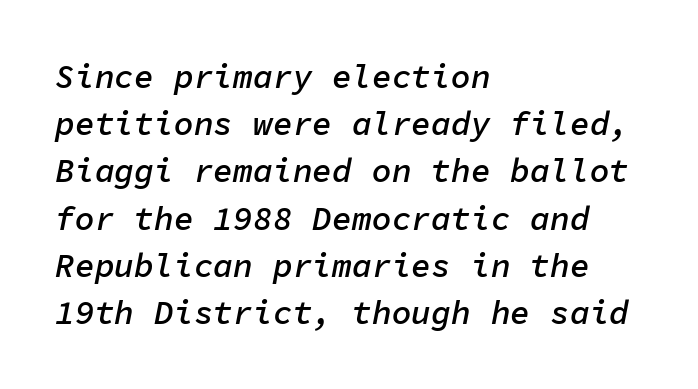
The image shows 33 px semibold type, italic (leaning right), monospaced; set left-aligned, normal line spacing (1.43x), normal letter spacing, not underlined; low stroke contrast and a medium x-height.
